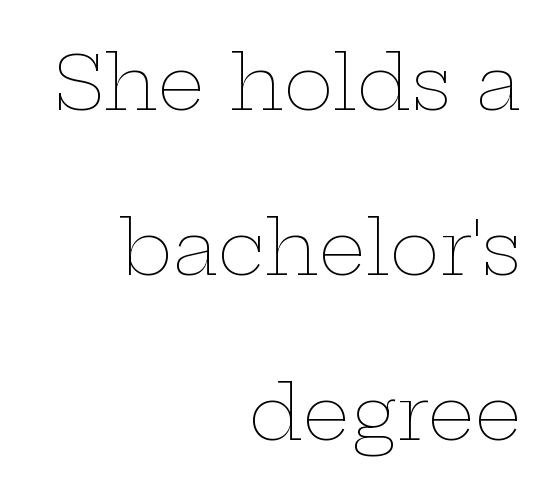
{"italic": "no", "bold": "no", "weight": "thin", "width": "wide", "stroke_contrast": "low", "x_height": "medium", "monospaced": "no", "underline": "no", "align": "right", "line_spacing": "loose", "line_spacing_ratio": 2.2, "letter_spacing": "normal", "letter_spacing_em": 0.0, "glyph_px": 75}
